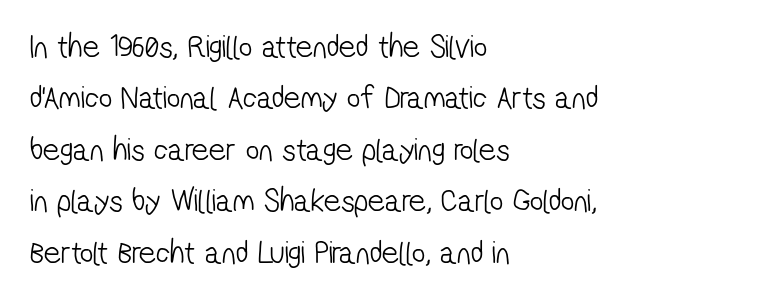
{"serif": "no", "bold": "no", "weight": "light", "width": "condensed", "stroke_contrast": "low", "x_height": "medium", "monospaced": "no", "underline": "no", "align": "left", "line_spacing": "normal", "line_spacing_ratio": 1.56, "letter_spacing": "normal", "letter_spacing_em": 0.0, "glyph_px": 33}
